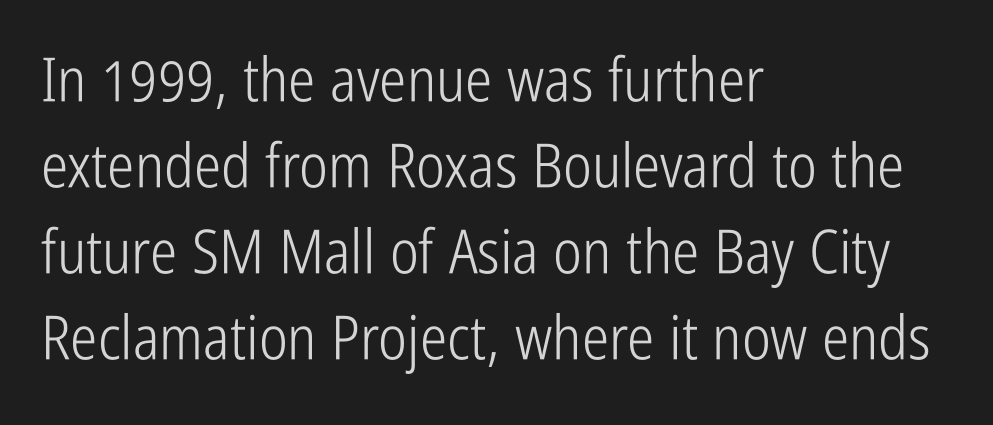
Character widths vary here, with narrow letters taking less room than wide ones. I'd call this a sans setting — the letters go barefoot. The font's upright variant was chosen for this text. Caption: multi-line text, flush left, ragged right. Lines of text with bare space underneath. Words appear dense and cohesive because spacing is normal.
